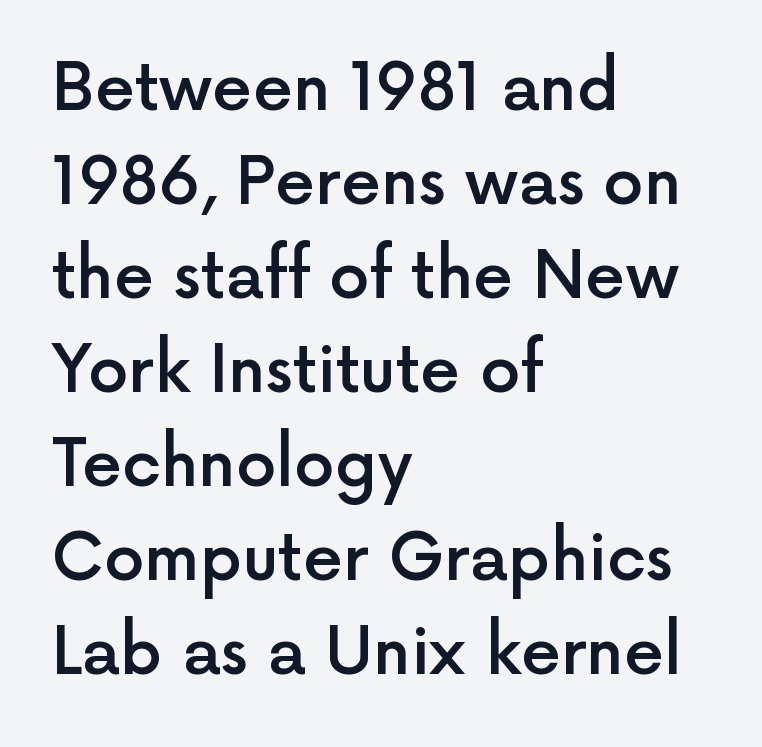
The image shows 64 px semibold sans-serif type, upright; set left-aligned, normal line spacing (1.47x), normal letter spacing, not underlined; a medium x-height.
